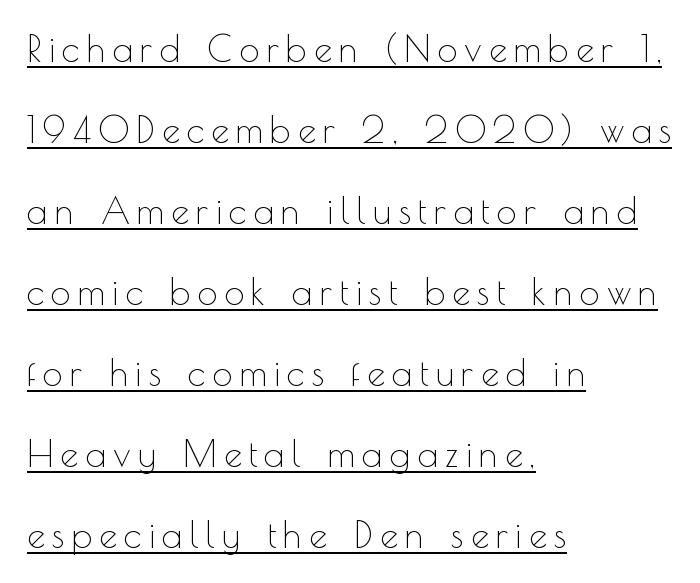
Q: Is the text bold? A: No.
Q: Is the text italic (slanted)? A: No, it is upright.
Q: Is the typeface a serif or a sans-serif typeface? A: Sans-serif.
Q: Is the text underlined? A: Yes.
Q: How is the paragraph aligned? A: Left-aligned.
Q: Is the spacing between letters normal or unusually wide? A: Unusually wide.
Q: Is the spacing between lines tight, normal or loose? A: Loose.
Q: Width (condensed, normal, or wide)? A: Normal.
Q: x-height? A: Small.
Q: Monospaced? A: No.
